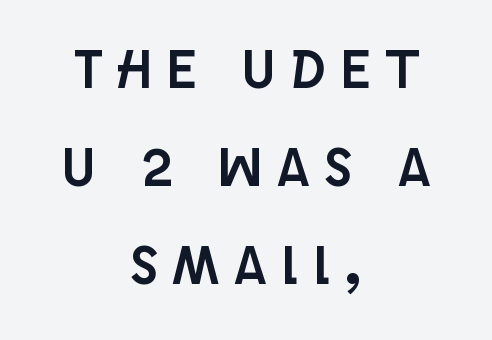
The image shows 55 px condensed sans-serif type, upright; set centered, line spacing 1.78x, unusually wide letter spacing (+0.3 em), not underlined; low stroke contrast and a large x-height.
